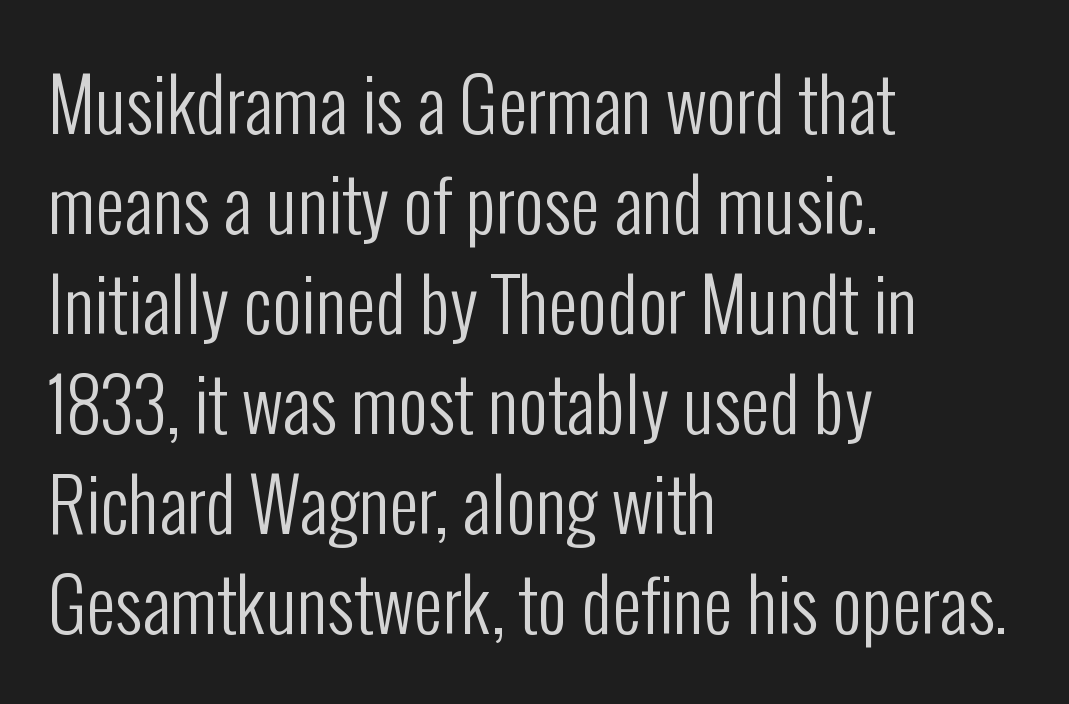
Q: Is the text bold? A: No.
Q: Is the text italic (slanted)? A: No, it is upright.
Q: Is the typeface a serif or a sans-serif typeface? A: Sans-serif.
Q: Is the text underlined? A: No.
Q: How is the paragraph aligned? A: Left-aligned.
Q: Is the spacing between letters normal or unusually wide? A: Normal.
Q: Is the spacing between lines tight, normal or loose? A: Normal.
Q: Width (condensed, normal, or wide)? A: Condensed.
Q: Stroke contrast? A: Low.
Q: x-height? A: Medium.
Q: Monospaced? A: No.
